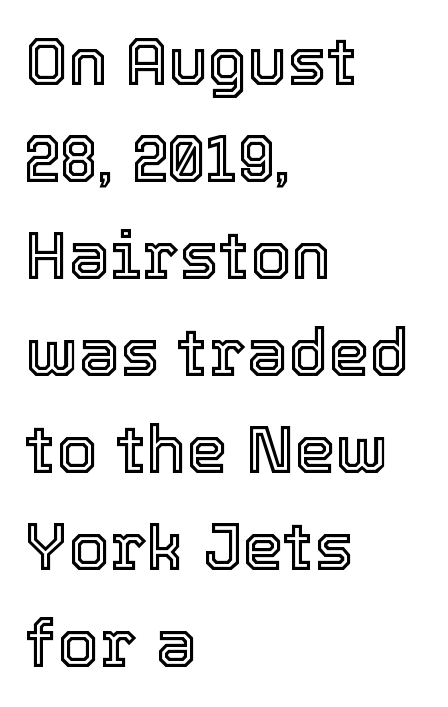
{"italic": "no", "width": "normal", "x_height": "medium", "monospaced": "no", "underline": "no", "align": "left", "line_spacing": "normal", "line_spacing_ratio": 1.47, "letter_spacing": "normal", "letter_spacing_em": 0.0, "glyph_px": 66}
